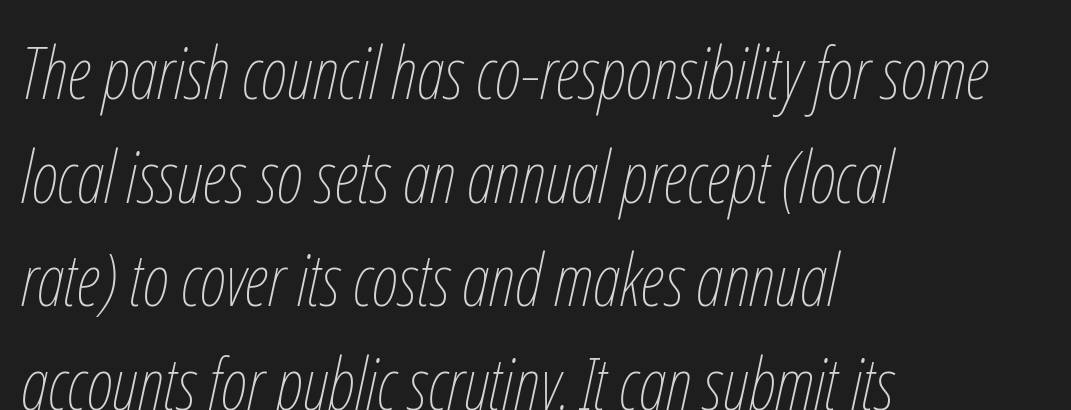
Q: Is the text bold? A: No.
Q: Is the text italic (slanted)? A: Yes, it leans right by about 12 degrees.
Q: Is the text underlined? A: No.
Q: How is the paragraph aligned? A: Left-aligned.
Q: Is the spacing between letters normal or unusually wide? A: Normal.
Q: Is the spacing between lines tight, normal or loose? A: Normal.
Q: Width (condensed, normal, or wide)? A: Condensed.
Q: Stroke contrast? A: Low.
Q: x-height? A: Medium.
Q: Monospaced? A: No.
